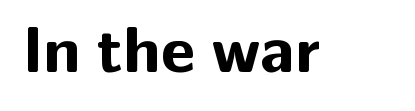
The image shows 66 px bold sans-serif type, upright; set normal letter spacing, not underlined; low stroke contrast and a medium x-height.
